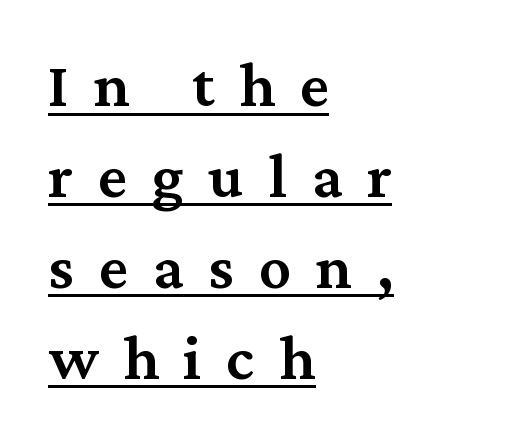
Rows of type keep a routine distance in the vertical direction. You could not count columns in this text — the font is proportionally spaced. Looks like someone drew a line under every word here. What stands out about the letter spacing? Its width — letters are far apart. The typeface chosen for these lines features serifs. Typesetter's note: demi weight, one step under bold.
